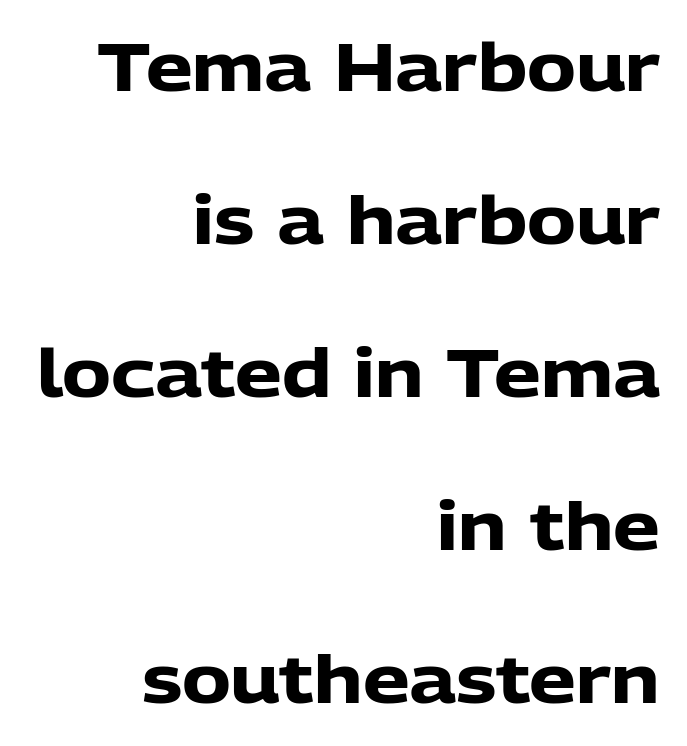
Q: Is the text bold? A: Yes.
Q: Is the text italic (slanted)? A: No, it is upright.
Q: Is the typeface a serif or a sans-serif typeface? A: Sans-serif.
Q: Is the text underlined? A: No.
Q: How is the paragraph aligned? A: Right-aligned.
Q: Is the spacing between letters normal or unusually wide? A: Normal.
Q: Is the spacing between lines tight, normal or loose? A: Loose.
Q: Width (condensed, normal, or wide)? A: Normal.
Q: Stroke contrast? A: Low.
Q: x-height? A: Medium.
Q: Monospaced? A: No.
